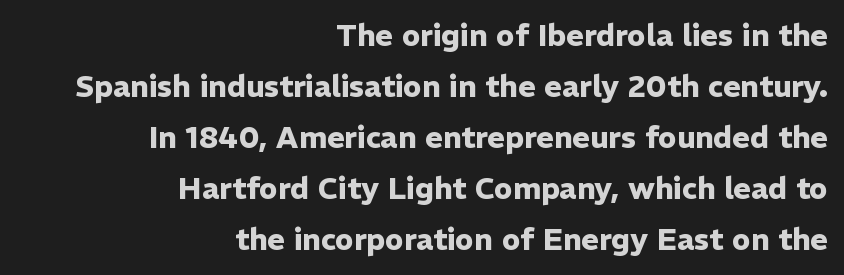
Q: Is the text bold? A: Yes.
Q: Is the text italic (slanted)? A: No, it is upright.
Q: Is the typeface a serif or a sans-serif typeface? A: Sans-serif.
Q: Is the text underlined? A: No.
Q: How is the paragraph aligned? A: Right-aligned.
Q: Is the spacing between letters normal or unusually wide? A: Normal.
Q: Is the spacing between lines tight, normal or loose? A: Normal.
Q: Width (condensed, normal, or wide)? A: Normal.
Q: Stroke contrast? A: Low.
Q: x-height? A: Medium.
Q: Monospaced? A: No.
